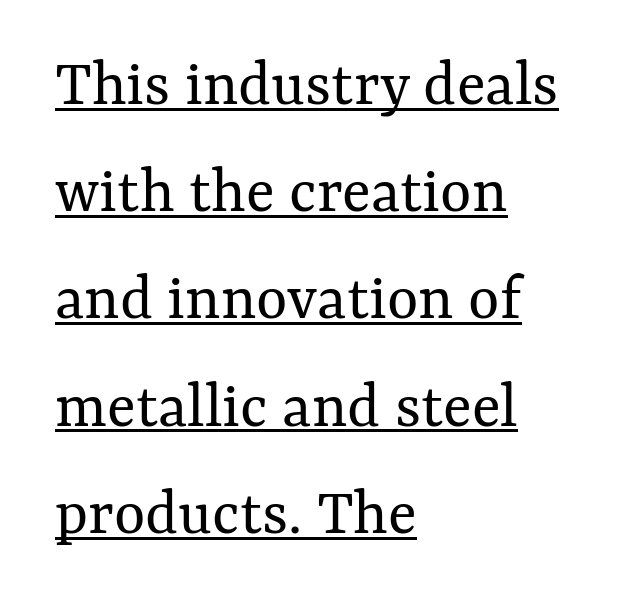
{"italic": "no", "bold": "no", "weight": "regular", "width": "normal", "stroke_contrast": "medium", "x_height": "medium", "monospaced": "no", "underline": "yes", "align": "left", "line_spacing": "normal", "line_spacing_ratio": 1.6, "letter_spacing": "normal", "letter_spacing_em": 0.0, "glyph_px": 67}
